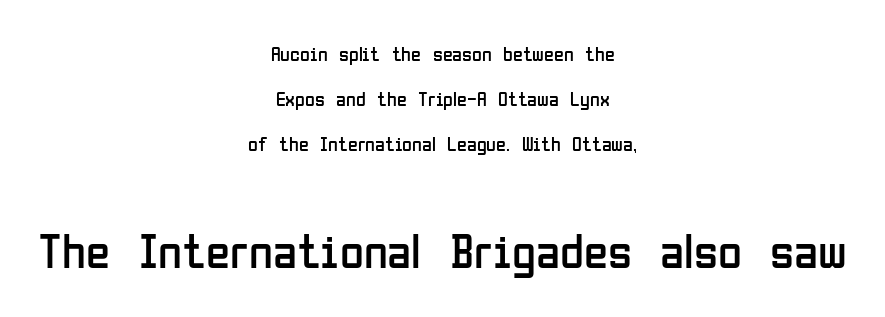
{"serif": "no", "italic": "no", "bold": "no", "weight": "regular", "width": "condensed", "stroke_contrast": "low", "x_height": "medium", "monospaced": "no", "underline": "no", "align": "center", "line_spacing": "loose", "line_spacing_ratio": 2.25, "letter_spacing": "normal", "letter_spacing_em": 0.0, "larger_block": "second", "size_ratio": 2.45, "glyph_px": 49}
